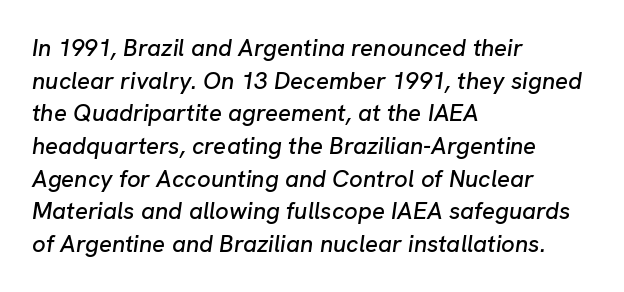
{"italic": "yes", "lean": "right", "slant_degrees": 8, "underline": "no", "align": "left", "line_spacing": "normal", "line_spacing_ratio": 1.36, "letter_spacing": "normal", "letter_spacing_em": 0.0, "glyph_px": 24}
